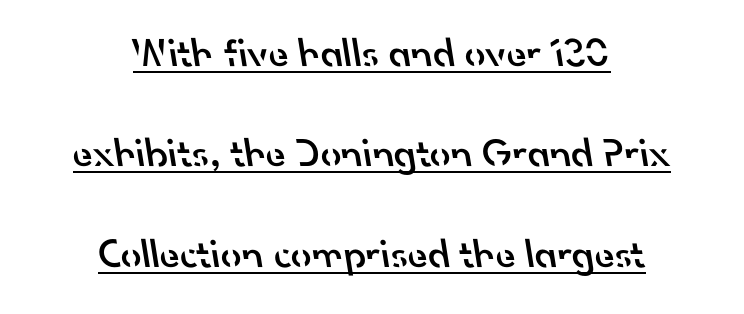
The image shows 41 px semibold sans-serif type; set centered, loose line spacing (2.45x), normal letter spacing, underlined; low stroke contrast and a small x-height.
